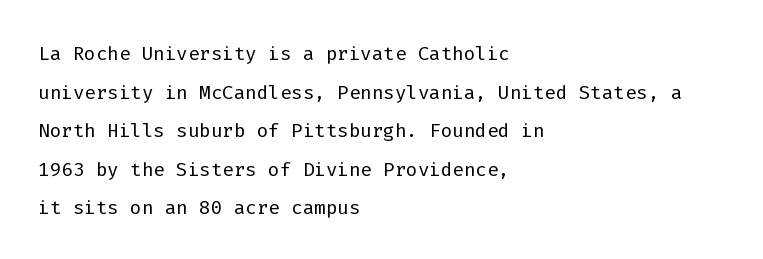
Q: Is the text bold? A: No.
Q: Is the text italic (slanted)? A: No, it is upright.
Q: Is the text underlined? A: No.
Q: How is the paragraph aligned? A: Left-aligned.
Q: Is the spacing between letters normal or unusually wide? A: Normal.
Q: Is the spacing between lines tight, normal or loose? A: Normal.
